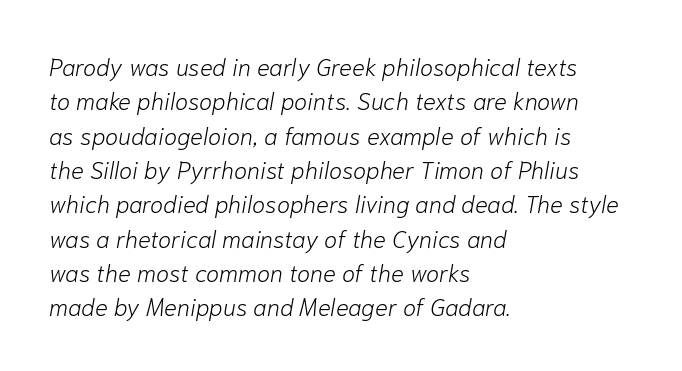
Q: Is the text bold? A: No.
Q: Is the text italic (slanted)? A: Yes, it leans right by about 10 degrees.
Q: Is the text underlined? A: No.
Q: How is the paragraph aligned? A: Left-aligned.
Q: Is the spacing between letters normal or unusually wide? A: Normal.
Q: Is the spacing between lines tight, normal or loose? A: Normal.
